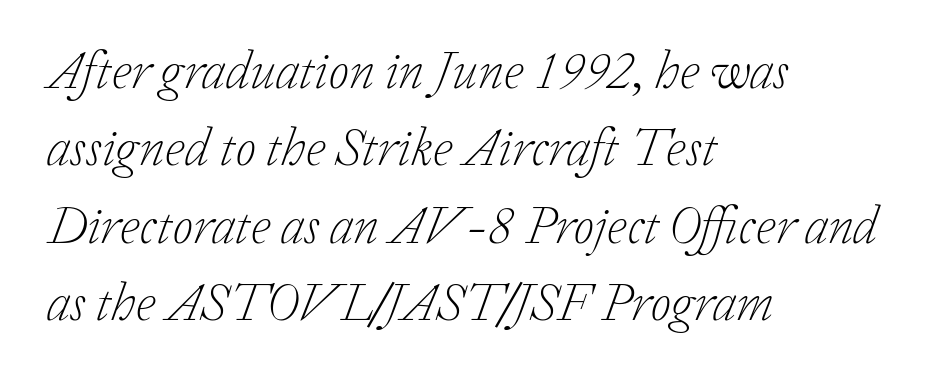
Whoever set this chose a conventional vertical rhythm. Check the space under the baseline: it is left empty. A typesetter would call this proportional, since set widths differ per character. These lines are set flush left with a ragged right edge. Font category for this specimen: serif.
